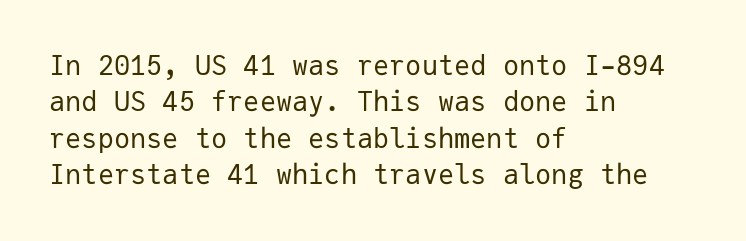
The image shows 27 px text type, upright; set left-aligned, normal line spacing (1.35x), normal letter spacing, not underlined.
